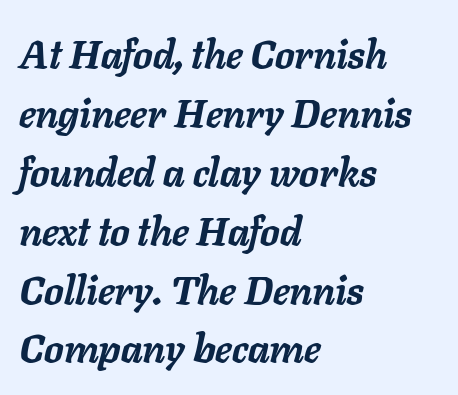
Q: Is the text bold? A: Yes.
Q: Is the text italic (slanted)? A: Yes, it leans right by about 11 degrees.
Q: Is the text underlined? A: No.
Q: How is the paragraph aligned? A: Left-aligned.
Q: Is the spacing between letters normal or unusually wide? A: Normal.
Q: Is the spacing between lines tight, normal or loose? A: Normal.
Q: Width (condensed, normal, or wide)? A: Normal.
Q: Stroke contrast? A: Low.
Q: x-height? A: Medium.
Q: Monospaced? A: No.
